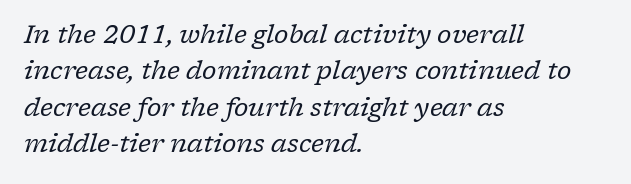
{"italic": "yes", "lean": "right", "slant_degrees": 17, "bold": "no", "underline": "no", "align": "left", "line_spacing": "normal", "line_spacing_ratio": 1.46, "letter_spacing": "normal", "letter_spacing_em": 0.0, "glyph_px": 25}
